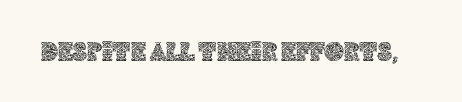
This rendering leaves character spacing at its baseline value. Has an underline been added? It has not. No italicization has been applied; the sample stays upright.
